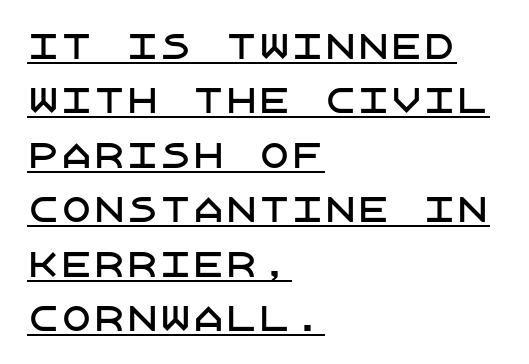
{"serif": "no", "italic": "no", "width": "normal", "stroke_contrast": "low", "x_height": "large", "underline": "yes", "align": "left", "line_spacing": "normal", "line_spacing_ratio": 1.65, "letter_spacing": "normal", "letter_spacing_em": 0.0, "glyph_px": 33}
